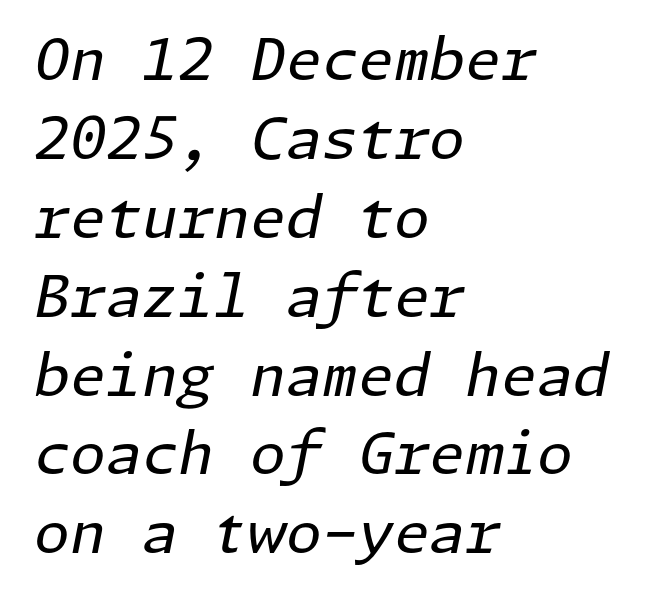
The image shows 58 px regular-weight type, italic (leaning right); set left-aligned, normal line spacing (1.36x), normal letter spacing, not underlined; low stroke contrast and a medium x-height.
